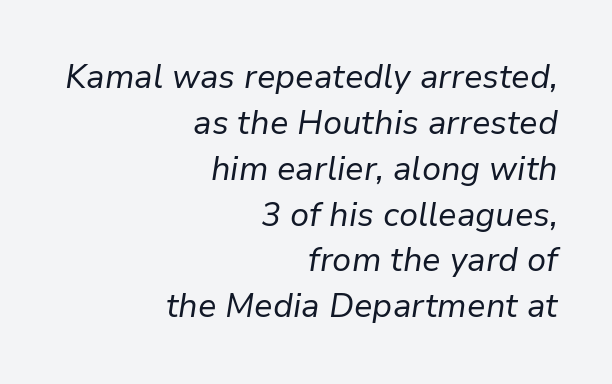
The image shows 33 px regular-weight type, italic (leaning right); set right-aligned, normal line spacing (1.39x), normal letter spacing, not underlined; low stroke contrast and a medium x-height.
